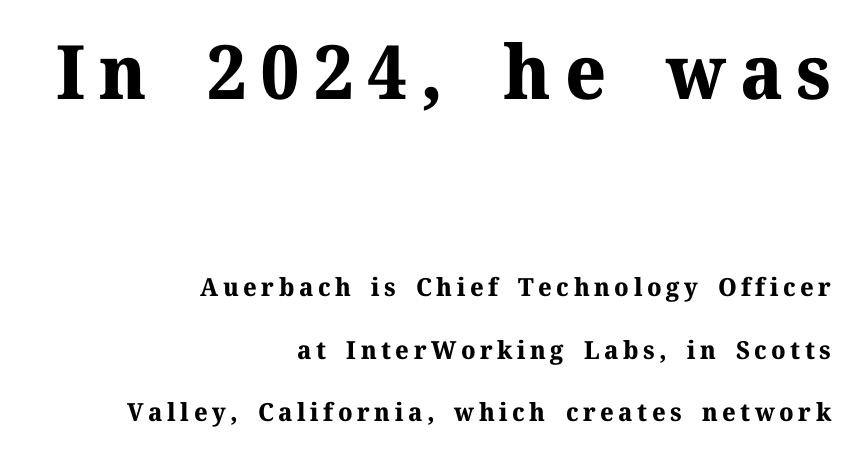
The image shows 75 px bold serif type, upright; set right-aligned, loose line spacing (2.5x), not underlined; the first (top) block is 3.0x larger; medium stroke contrast and a medium x-height.
